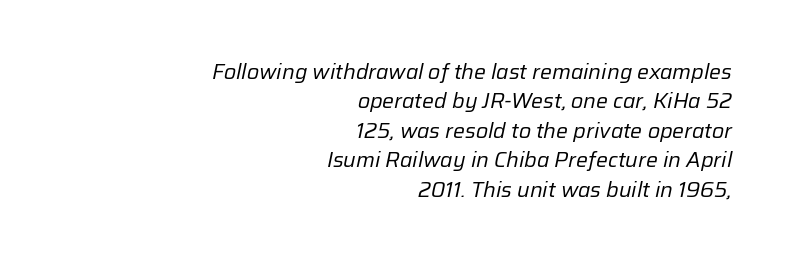
The string is rendered with underlining switched off. Line ends are locked; line starts wander. Each stroke keeps to a modest, everyday thickness or less. The rendering applies a slant to the glyphs.
